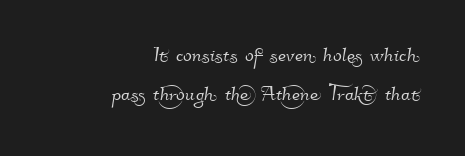
{"underline": "no", "align": "right", "line_spacing": "normal", "line_spacing_ratio": 1.5, "letter_spacing": "normal", "letter_spacing_em": 0.0, "glyph_px": 26}
